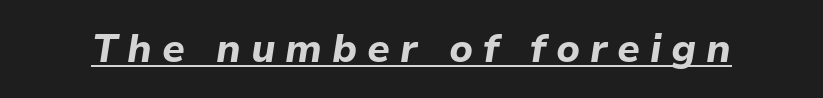
Q: Is the text bold? A: Yes.
Q: Is the text italic (slanted)? A: Yes, it leans right by about 9 degrees.
Q: Is the text underlined? A: Yes.
Q: Is the spacing between letters normal or unusually wide? A: Unusually wide.
Q: Width (condensed, normal, or wide)? A: Normal.
Q: Stroke contrast? A: Low.
Q: x-height? A: Medium.
Q: Monospaced? A: No.
